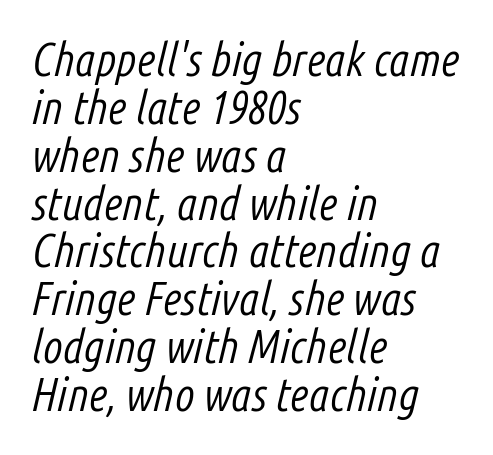
Q: Is the text bold? A: No.
Q: Is the text italic (slanted)? A: Yes, it leans right by about 14 degrees.
Q: Is the text underlined? A: No.
Q: How is the paragraph aligned? A: Left-aligned.
Q: Is the spacing between letters normal or unusually wide? A: Normal.
Q: Is the spacing between lines tight, normal or loose? A: Tight.
Q: Width (condensed, normal, or wide)? A: Condensed.
Q: Stroke contrast? A: Low.
Q: x-height? A: Medium.
Q: Monospaced? A: No.
